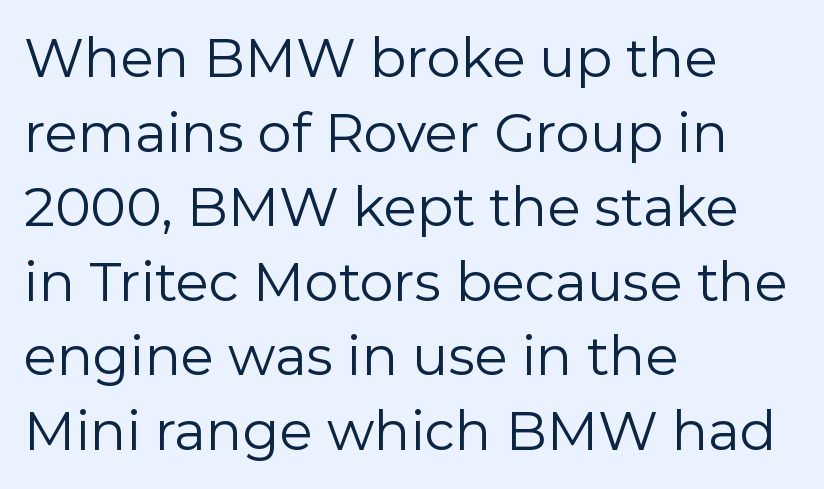
Caption: standard tracking, unaltered. No italicization has been applied; the sample stays upright. Casual observation: everything's shoved over to the left. Each stroke keeps to a modest, everyday thickness or less.
